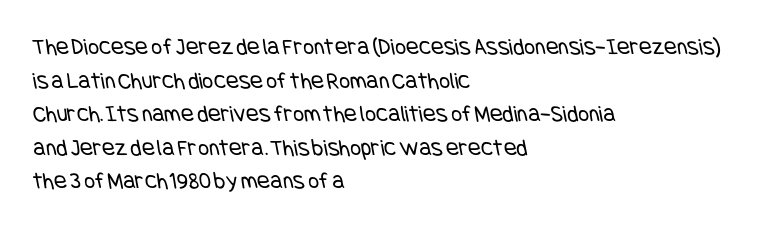
Q: Is the text bold? A: No.
Q: Is the text underlined? A: No.
Q: How is the paragraph aligned? A: Left-aligned.
Q: Is the spacing between letters normal or unusually wide? A: Normal.
Q: Is the spacing between lines tight, normal or loose? A: Normal.
